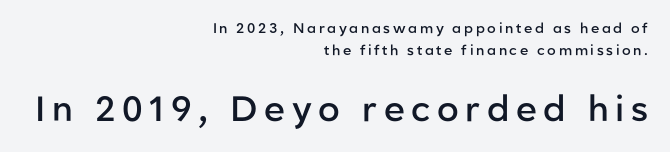
If you drew a ruler down the right edge, every line would touch it. Anything drawn beneath the words? Only blank space. Line spacing here is normal. Between these two stacked blocks, the lower one wins on size. Heft: intermediate — a semibold.
